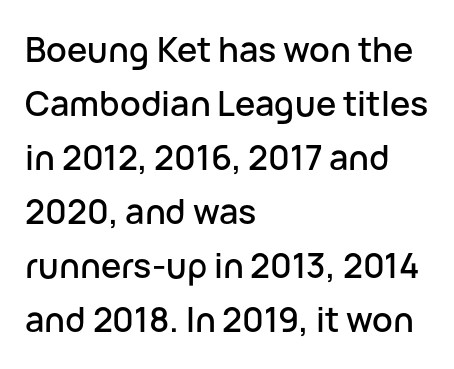
Q: Is the text italic (slanted)? A: No, it is upright.
Q: Is the typeface a serif or a sans-serif typeface? A: Sans-serif.
Q: Is the text underlined? A: No.
Q: How is the paragraph aligned? A: Left-aligned.
Q: Is the spacing between letters normal or unusually wide? A: Normal.
Q: Is the spacing between lines tight, normal or loose? A: Normal.
Q: Width (condensed, normal, or wide)? A: Normal.
Q: Stroke contrast? A: Low.
Q: x-height? A: Medium.
Q: Monospaced? A: No.
